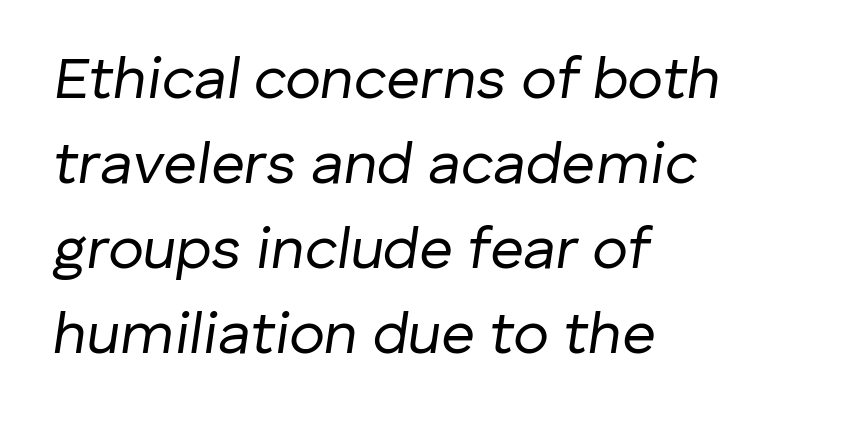
The image shows 59 px regular-weight type, italic (leaning right); set left-aligned, normal line spacing (1.44x), normal letter spacing, not underlined; low stroke contrast and a medium x-height.
